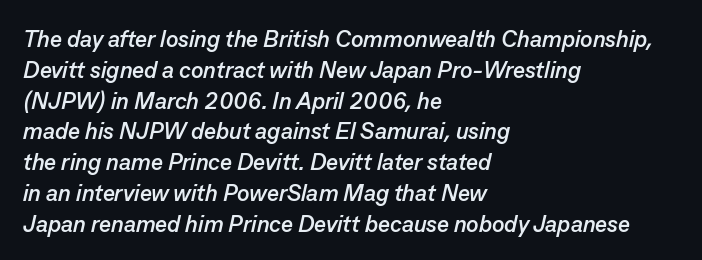
Q: Is the text bold? A: Yes.
Q: Is the text italic (slanted)? A: Yes, it leans right by about 13 degrees.
Q: Is the text underlined? A: No.
Q: How is the paragraph aligned? A: Left-aligned.
Q: Is the spacing between letters normal or unusually wide? A: Normal.
Q: Is the spacing between lines tight, normal or loose? A: Normal.
